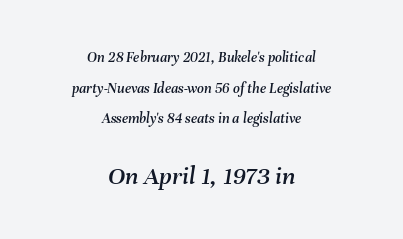
Horizontal alignment here is central, giving a formal, balanced look. Spacing between characters is what you'd get straight out of the box. Type size steps up from the first block to the second. Baseline-to-baseline distance is far greater than the letter height. A clean baseline with only descenders dipping below it. Observe the lean: these are italic letterforms.
